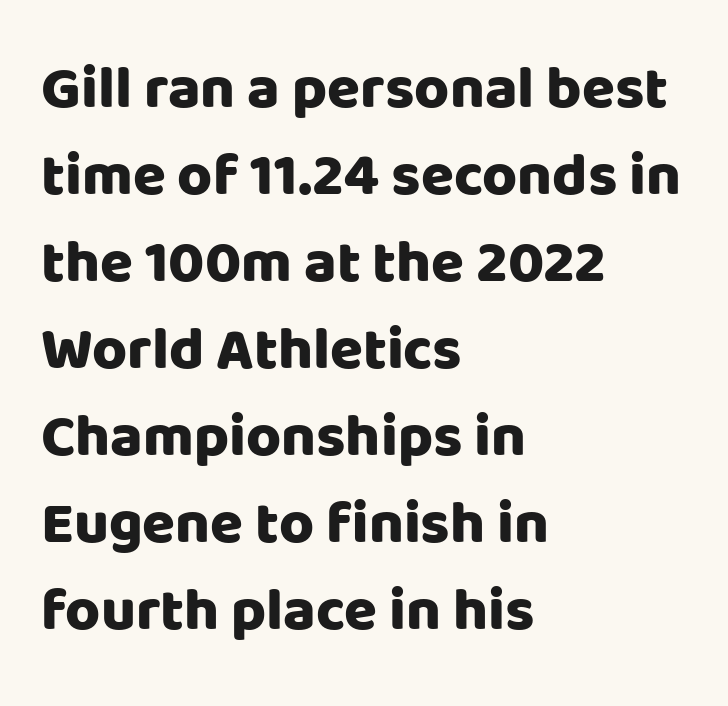
The image shows 60 px heavy sans-serif type, upright; set left-aligned, normal line spacing (1.45x), normal letter spacing, not underlined; low stroke contrast and a large x-height.
